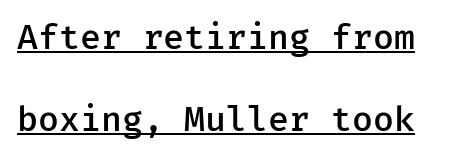
The image shows 34 px semibold sans-serif type, upright, monospaced; set loose line spacing (2.42x), normal letter spacing, underlined; low stroke contrast and a medium x-height.
